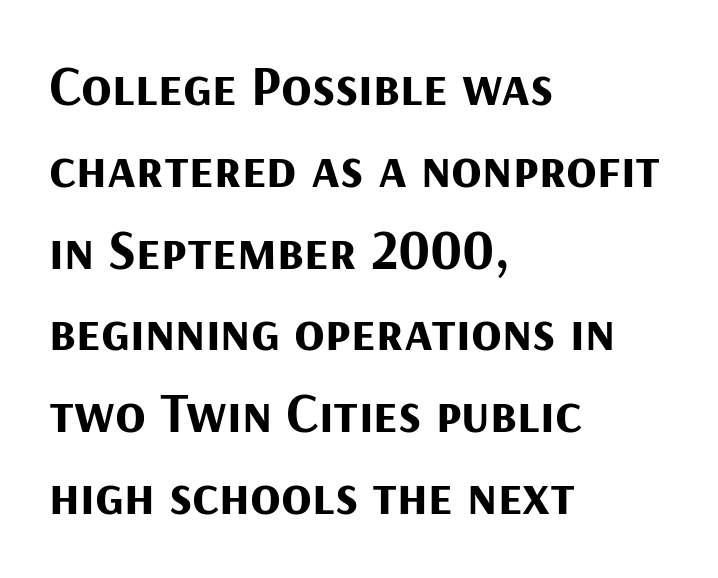
Each new line begins a customary step beneath the previous one. The rendering anchors every line to the left-hand side. Strong, thick strokes mark this as bold type. Typographically, this falls in the sans-serif category. The specimen reads as upright at a glance.
